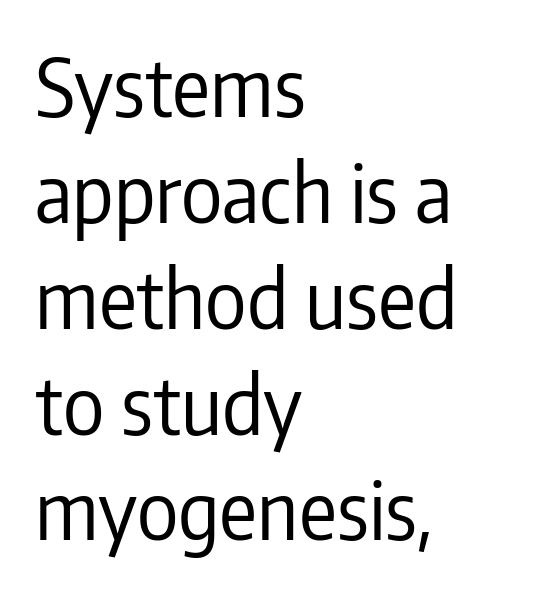
Q: Is the text bold? A: No.
Q: Is the text italic (slanted)? A: No, it is upright.
Q: Is the typeface a serif or a sans-serif typeface? A: Sans-serif.
Q: Is the text underlined? A: No.
Q: How is the paragraph aligned? A: Left-aligned.
Q: Is the spacing between letters normal or unusually wide? A: Normal.
Q: Is the spacing between lines tight, normal or loose? A: Normal.
Q: Width (condensed, normal, or wide)? A: Condensed.
Q: Stroke contrast? A: Low.
Q: x-height? A: Medium.
Q: Monospaced? A: No.
